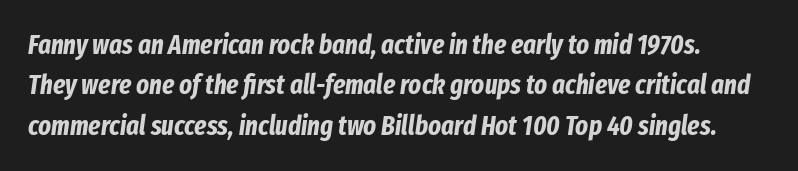
Q: Is the text bold? A: Yes.
Q: Is the text italic (slanted)? A: Yes, it leans right by about 8 degrees.
Q: Is the text underlined? A: No.
Q: Is the spacing between letters normal or unusually wide? A: Normal.
Q: Is the spacing between lines tight, normal or loose? A: Normal.
